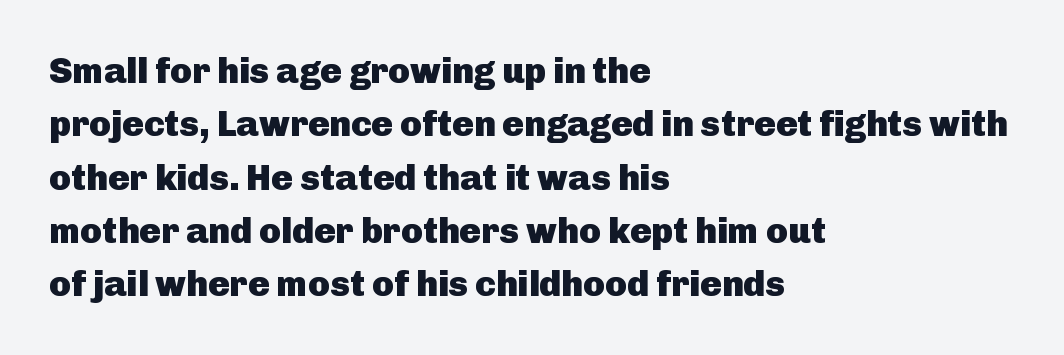
{"serif": "no", "italic": "no", "bold": "yes", "weight": "heavy", "width": "normal", "stroke_contrast": "low", "x_height": "medium", "monospaced": "no", "underline": "no", "align": "left", "line_spacing": "normal", "line_spacing_ratio": 1.48, "letter_spacing": "normal", "letter_spacing_em": 0.0, "glyph_px": 36}
